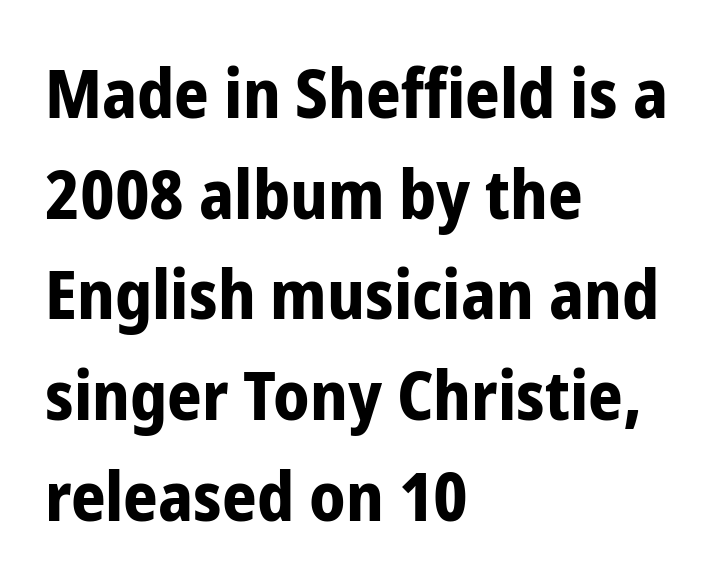
{"serif": "no", "italic": "no", "bold": "yes", "weight": "bold", "width": "condensed", "stroke_contrast": "low", "x_height": "medium", "monospaced": "no", "underline": "no", "align": "left", "line_spacing": "normal", "line_spacing_ratio": 1.48, "letter_spacing": "normal", "letter_spacing_em": 0.0, "glyph_px": 68}
